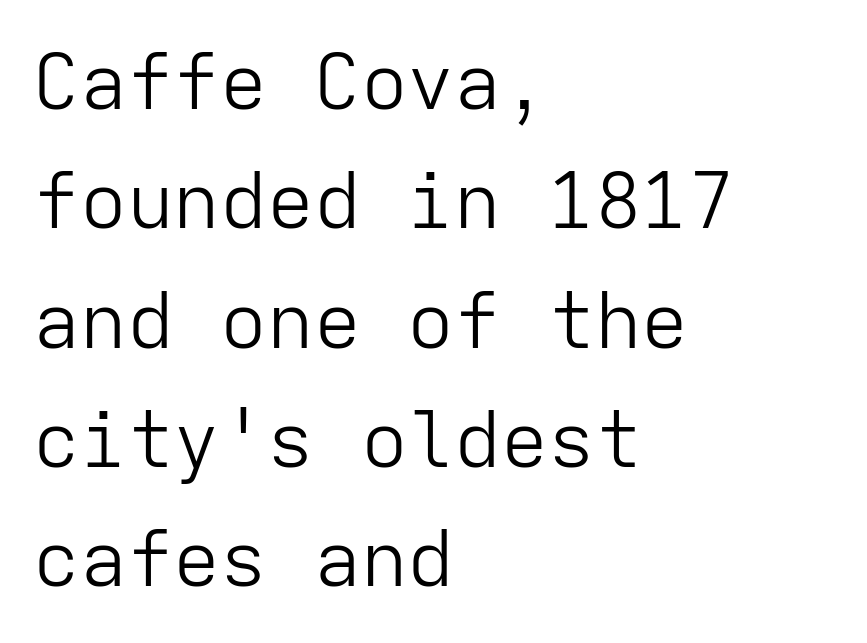
{"serif": "no", "italic": "no", "bold": "no", "weight": "light", "width": "normal", "stroke_contrast": "low", "x_height": "medium", "monospaced": "yes", "underline": "no", "align": "left", "line_spacing": "normal", "line_spacing_ratio": 1.53, "letter_spacing": "normal", "letter_spacing_em": 0.0, "glyph_px": 78}
